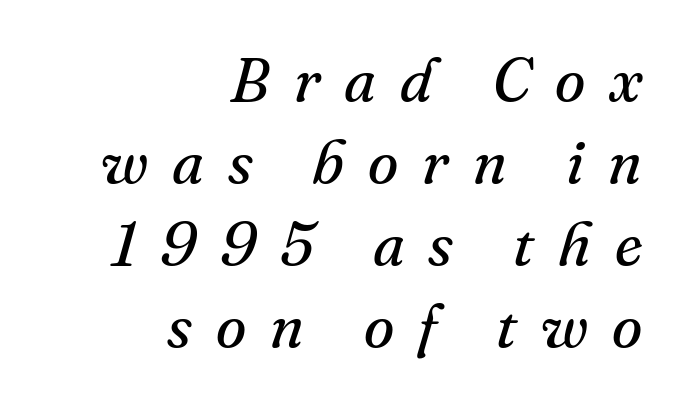
Q: Is the text bold? A: No.
Q: Is the text italic (slanted)? A: Yes, it leans right by about 16 degrees.
Q: Is the typeface a serif or a sans-serif typeface? A: Serif.
Q: Is the text underlined? A: No.
Q: How is the paragraph aligned? A: Right-aligned.
Q: Is the spacing between letters normal or unusually wide? A: Unusually wide.
Q: Is the spacing between lines tight, normal or loose? A: Normal.
Q: Width (condensed, normal, or wide)? A: Normal.
Q: Stroke contrast? A: Medium.
Q: x-height? A: Small.
Q: Monospaced? A: No.
